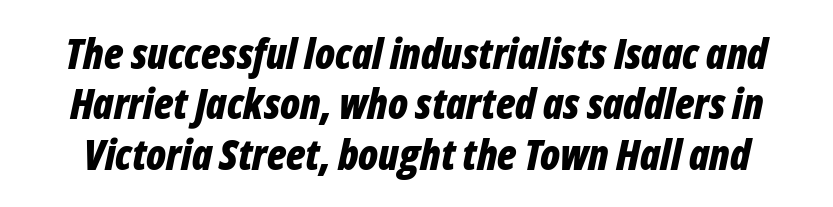
The image shows 42 px bold, condensed type, italic (leaning right); set line spacing 1.2x, normal letter spacing, not underlined; low stroke contrast and a medium x-height.
